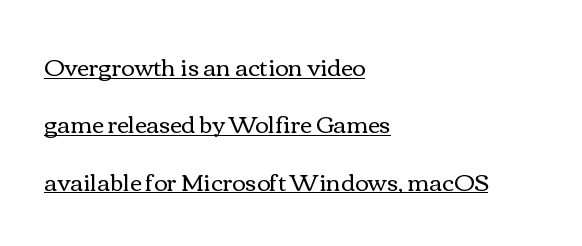
The image shows 23 px text type, upright; set left-aligned, loose line spacing (2.49x), normal letter spacing, underlined.
